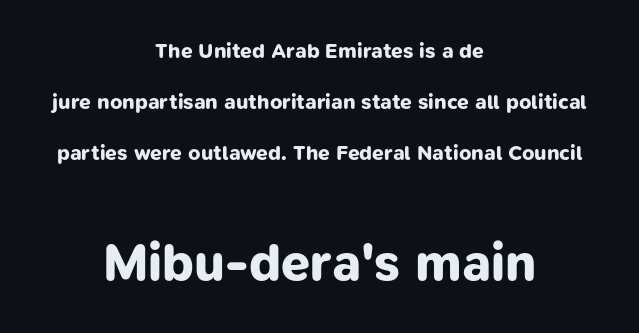
The line texture is even and compact thanks to regular tracking. The rendering uses a bold face; every stroke is thick and dark. Between these two stacked blocks, the lower one wins on size. The lines in this sample share a center point and differ in where they start and stop. Baseline-to-baseline distance is far greater than the letter height.
